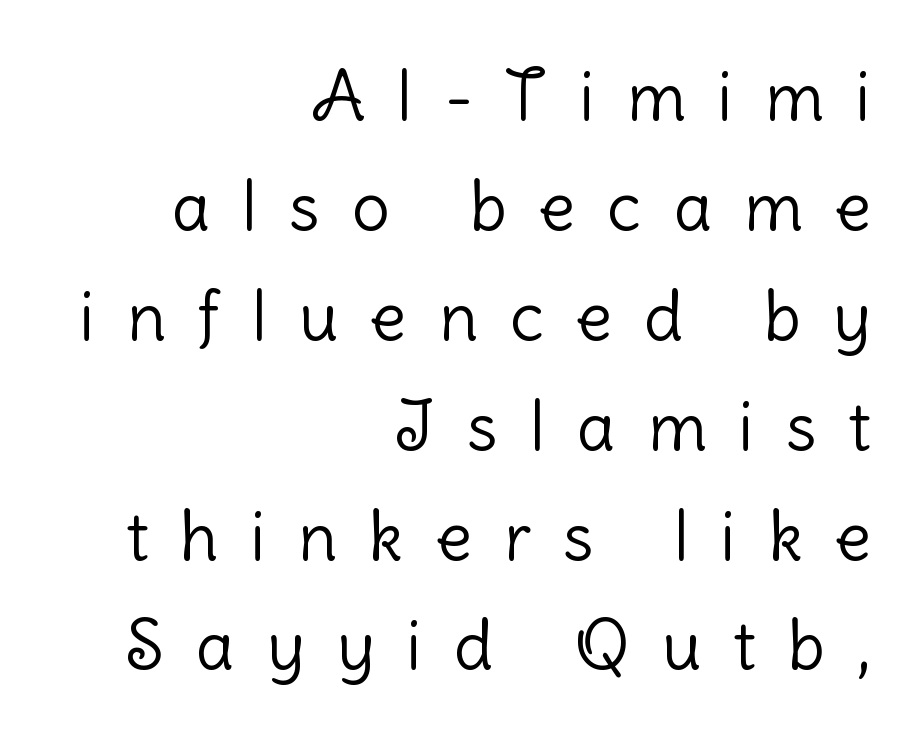
No letter is thick-stroked: the sample isn't bold. A typesetter would mark this as roman, not italic. Short and long lines alike share a common ending point at right. Check where the strokes stop: nothing finishes them off — pure sans. Rule under the text: the space is simply empty.
